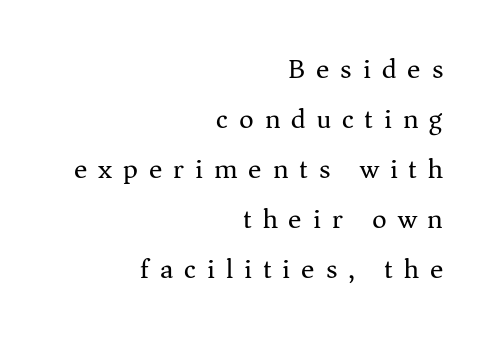
The image shows 28 px regular-weight serif type, upright; set right-aligned, line spacing 1.79x, unusually wide letter spacing (+0.39 em), not underlined; medium stroke contrast and a medium x-height.
